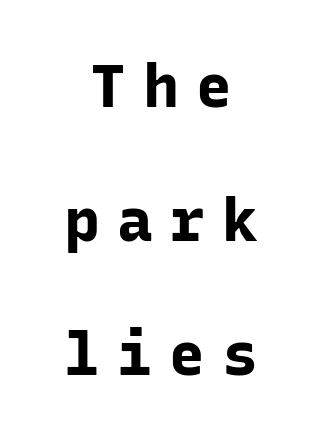
The image shows 60 px bold sans-serif type, upright, monospaced; set centered, loose line spacing (2.23x), unusually wide letter spacing (+0.28 em), not underlined; low stroke contrast and a medium x-height.
